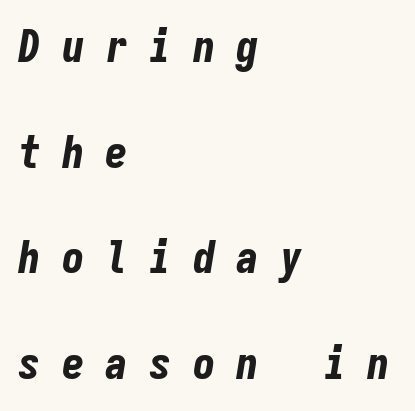
{"italic": "yes", "lean": "right", "slant_degrees": 9, "bold": "yes", "weight": "bold", "width": "condensed", "stroke_contrast": "low", "x_height": "medium", "monospaced": "yes", "underline": "no", "align": "left", "line_spacing": "loose", "line_spacing_ratio": 2.35, "letter_spacing": "wide", "letter_spacing_em": 0.47, "glyph_px": 45}
